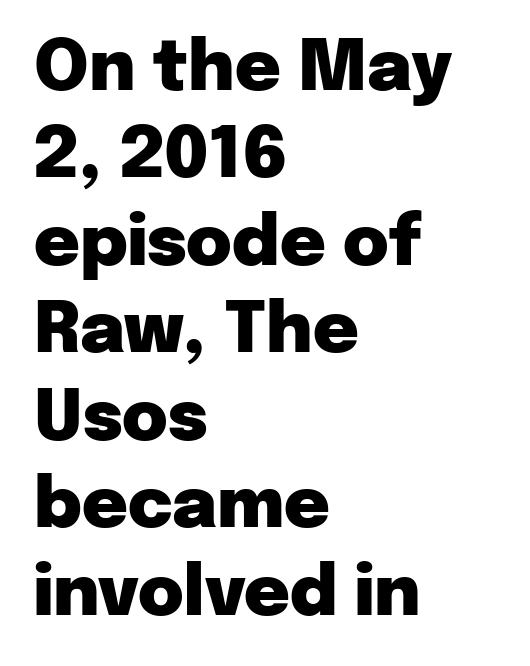
{"serif": "no", "italic": "no", "bold": "yes", "weight": "heavy", "width": "normal", "stroke_contrast": "low", "x_height": "medium", "monospaced": "no", "underline": "no", "align": "left", "line_spacing": "normal", "line_spacing_ratio": 1.25, "letter_spacing": "normal", "letter_spacing_em": 0.0, "glyph_px": 70}
